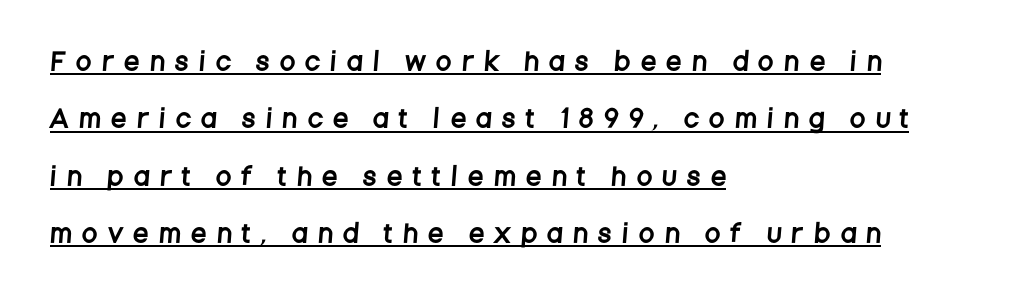
{"underline": "yes", "align": "left", "line_spacing": "loose", "line_spacing_ratio": 2.39, "letter_spacing": "wide", "letter_spacing_em": 0.48, "glyph_px": 24}
